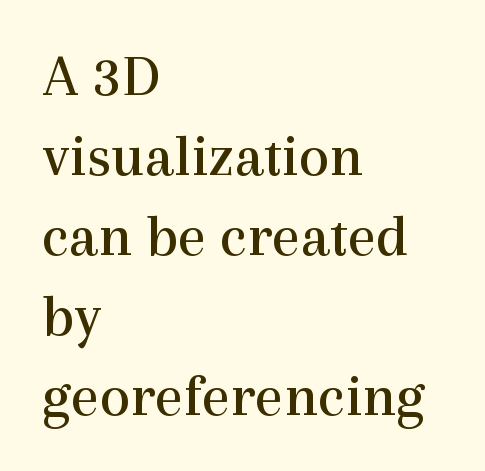
Q: Is the text bold? A: No.
Q: Is the text italic (slanted)? A: No, it is upright.
Q: Is the typeface a serif or a sans-serif typeface? A: Serif.
Q: Is the text underlined? A: No.
Q: How is the paragraph aligned? A: Left-aligned.
Q: Is the spacing between letters normal or unusually wide? A: Normal.
Q: Is the spacing between lines tight, normal or loose? A: Normal.
Q: Width (condensed, normal, or wide)? A: Normal.
Q: x-height? A: Medium.
Q: Monospaced? A: No.
